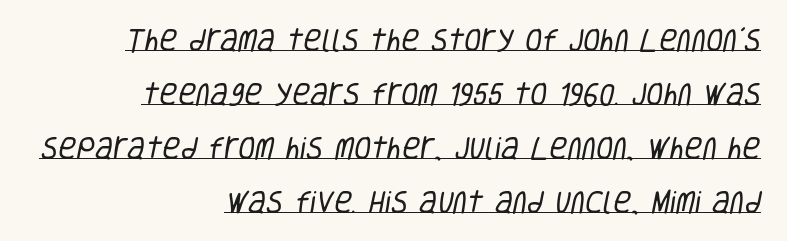
{"bold": "no", "underline": "yes", "align": "right", "line_spacing": "loose", "line_spacing_ratio": 2.16, "letter_spacing": "normal", "letter_spacing_em": 0.0, "glyph_px": 25}
